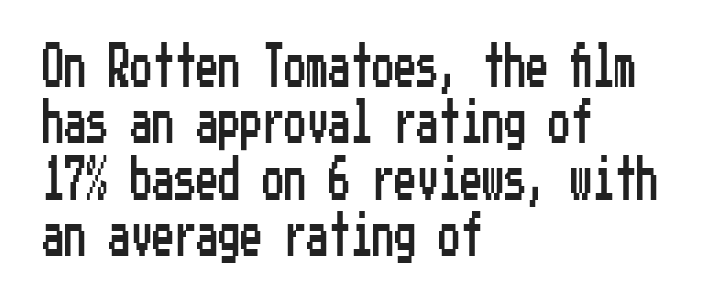
{"serif": "no", "italic": "no", "width": "condensed", "stroke_contrast": "low", "x_height": "medium", "underline": "no", "align": "left", "line_spacing": "normal", "line_spacing_ratio": 1.28, "letter_spacing": "normal", "letter_spacing_em": 0.0, "glyph_px": 44}
